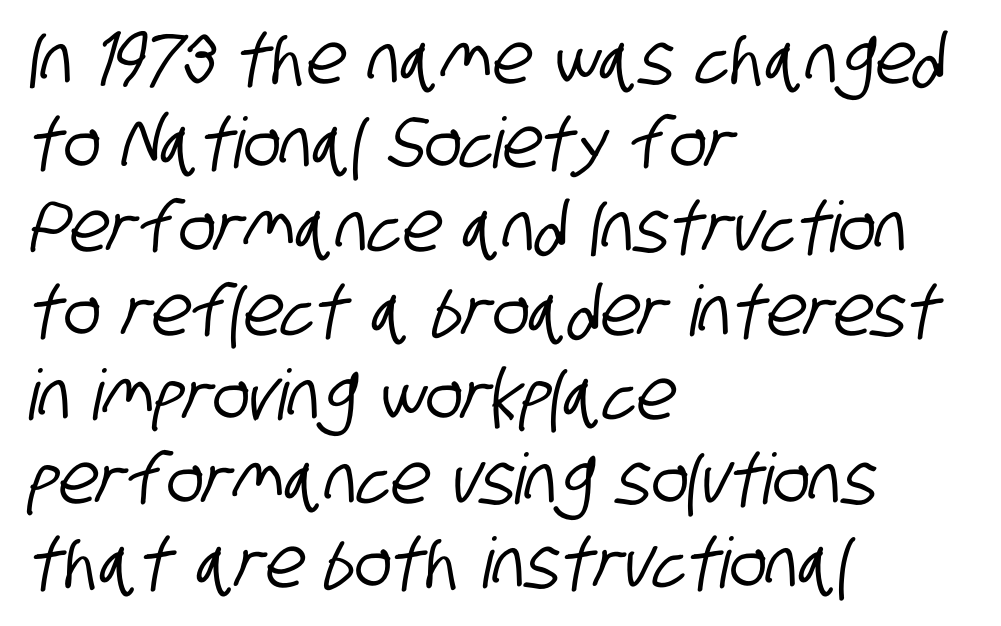
{"serif": "no", "width": "condensed", "stroke_contrast": "low", "x_height": "large", "monospaced": "no", "underline": "no", "align": "left", "line_spacing_ratio": 1.2, "letter_spacing": "normal", "letter_spacing_em": 0.0, "glyph_px": 70}
